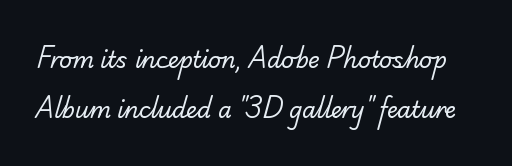
The image shows 22 px text type; set loose line spacing (2.28x), normal letter spacing, not underlined.
